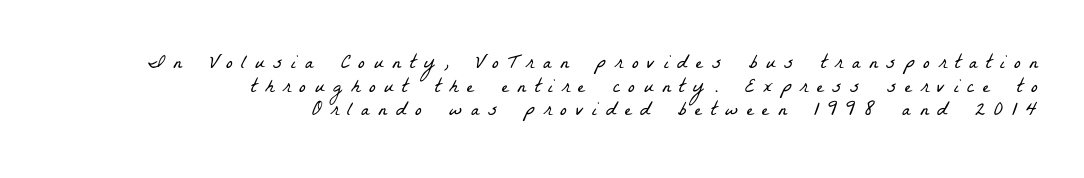
The image shows 20 px text type; set right-aligned, line spacing 1.18x, unusually wide letter spacing (+0.44 em), not underlined.
